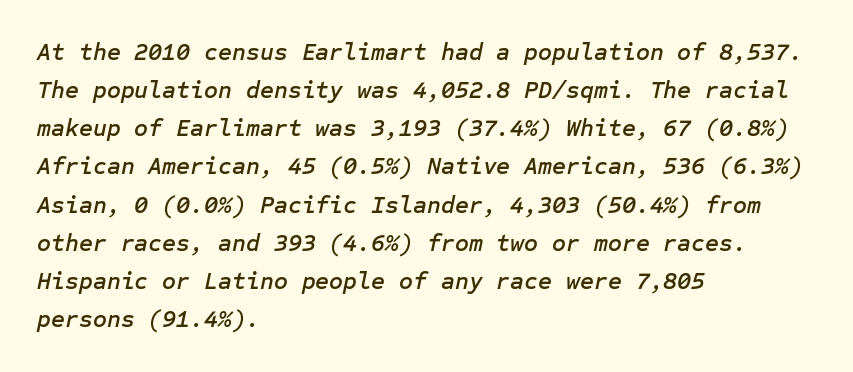
{"italic": "yes", "lean": "right", "slant_degrees": 12, "underline": "no", "align": "left", "line_spacing": "normal", "line_spacing_ratio": 1.59, "letter_spacing": "normal", "letter_spacing_em": 0.0, "glyph_px": 24}
